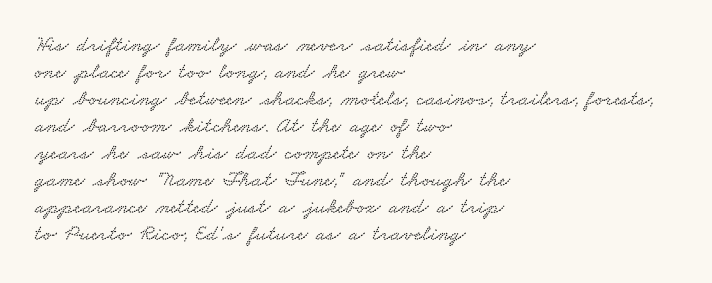
{"underline": "no", "align": "left", "line_spacing_ratio": 1.23, "letter_spacing": "normal", "letter_spacing_em": 0.0, "glyph_px": 22}
